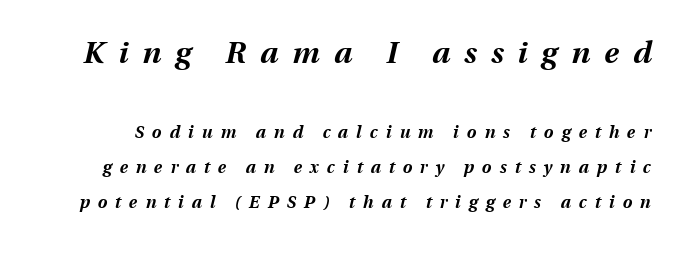
Leading: increased. If you drew a line through each stem, it would be angled. The foot of each line stays bare and open. Varying glyph widths throughout — classic text-font behaviour. These two chunks differ in scale, with the top chunk taking the larger measure.
